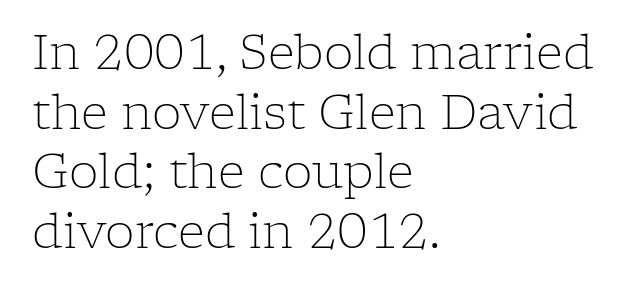
Leading matches the norm, producing a regular column. The letters advance in unequal steps, a hallmark of proportional type. When letters stand straight like this, we call the style roman or upright. Tracking value appears to be zero — textbook default spacing. To sum up the face: it has serifs.
